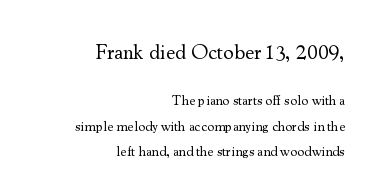
The glyphs are unaccompanied by any horizontal stroke below them. Teacher's note: observe the even right margin — that is flush-right alignment. These lines keep a tight, regular rhythm from letter to letter. Heft: none added — not bold. Do the letters lean? They stand straight. The first block has been scaled up relative to the second.
